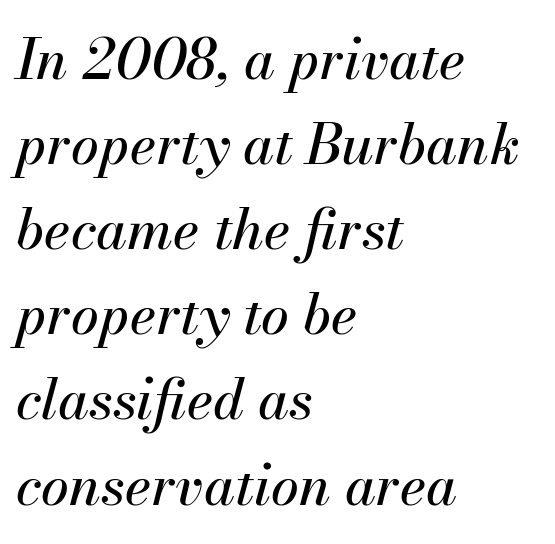
Q: Is the text italic (slanted)? A: Yes, it leans right by about 13 degrees.
Q: Is the text underlined? A: No.
Q: How is the paragraph aligned? A: Left-aligned.
Q: Is the spacing between letters normal or unusually wide? A: Normal.
Q: Is the spacing between lines tight, normal or loose? A: Normal.
Q: Width (condensed, normal, or wide)? A: Normal.
Q: Stroke contrast? A: Medium.
Q: x-height? A: Small.
Q: Monospaced? A: No.
